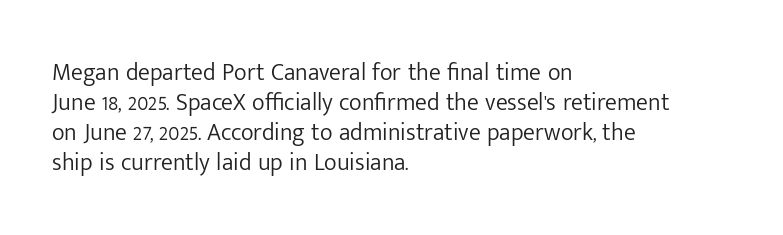
The image shows 24 px text type, upright; set left-aligned, normal line spacing (1.25x), normal letter spacing, not underlined.
